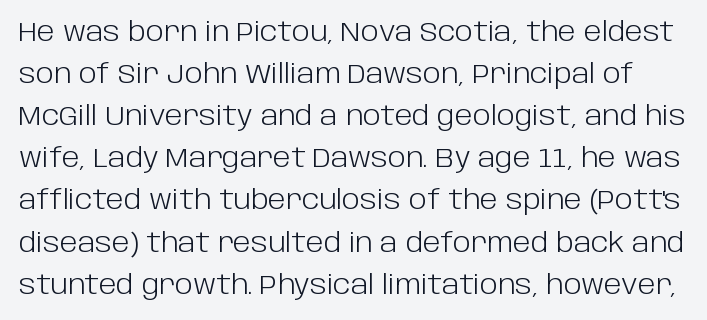
{"italic": "no", "bold": "no", "underline": "no", "line_spacing": "normal", "line_spacing_ratio": 1.56, "letter_spacing": "normal", "letter_spacing_em": 0.0, "glyph_px": 27}
